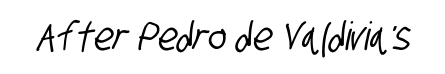
Q: Is the typeface a serif or a sans-serif typeface? A: Sans-serif.
Q: Is the text underlined? A: No.
Q: Is the spacing between letters normal or unusually wide? A: Normal.
Q: Width (condensed, normal, or wide)? A: Condensed.
Q: Stroke contrast? A: Low.
Q: x-height? A: Large.
Q: Monospaced? A: No.
